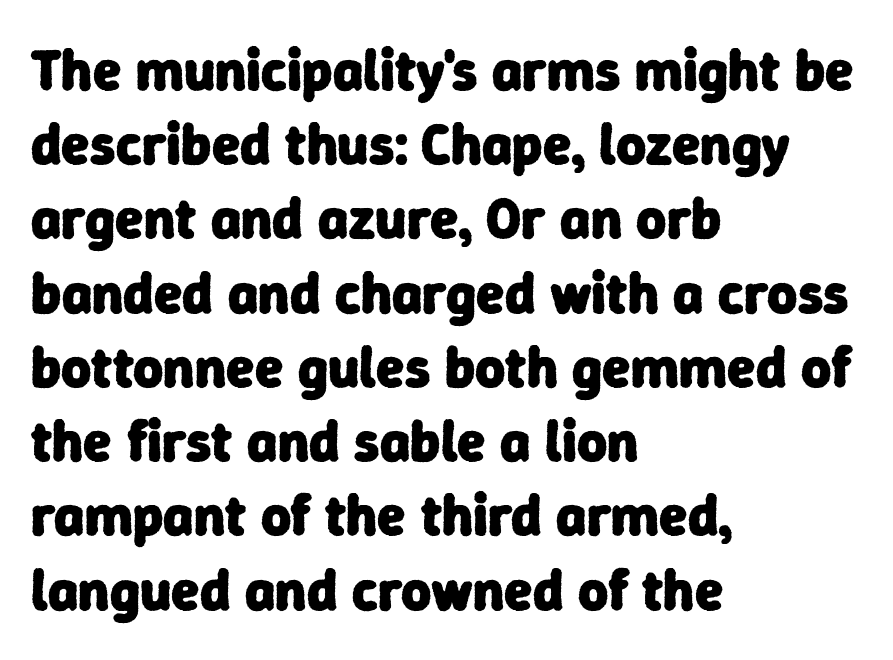
On the weight axis this lands at bold, roughly 700. If you measured baseline to baseline, you'd find a middling distance. The gap between lines stays unmarked. In CSS terms this would be text-align: left.
